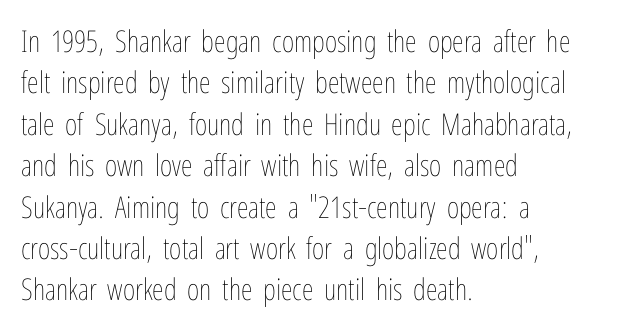
The horizontal fit of the characters is conventional and even. The font's upright variant was chosen for this text. This reads as an unemphasized weight, regular at the heaviest. The gap between lines stays unmarked. Casual observation: everything's shoved over to the left. Reading down the column, the eye jumps a familiar distance to each next line.
